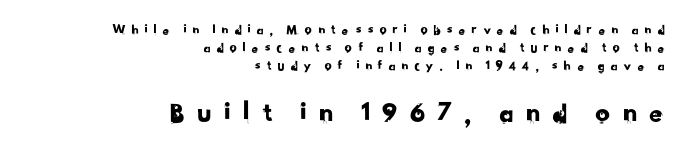
{"serif": "no", "width": "normal", "stroke_contrast": "low", "x_height": "small", "monospaced": "no", "underline": "no", "align": "right", "line_spacing": "normal", "line_spacing_ratio": 1.28, "letter_spacing": "wide", "letter_spacing_em": 0.36, "larger_block": "second", "size_ratio": 2.07, "glyph_px": 29}
